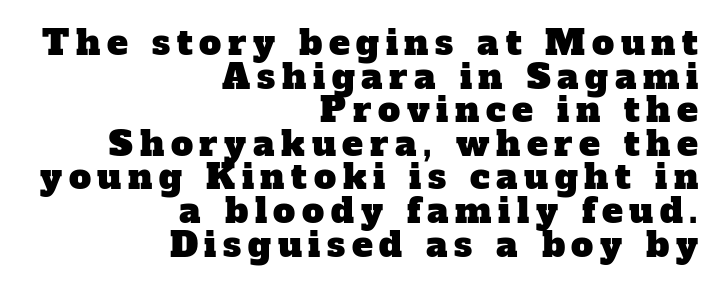
Q: Is the typeface a serif or a sans-serif typeface? A: Serif.
Q: Is the text underlined? A: No.
Q: How is the paragraph aligned? A: Right-aligned.
Q: Is the spacing between lines tight, normal or loose? A: Tight.
Q: Width (condensed, normal, or wide)? A: Normal.
Q: Stroke contrast? A: Low.
Q: x-height? A: Medium.
Q: Monospaced? A: No.
